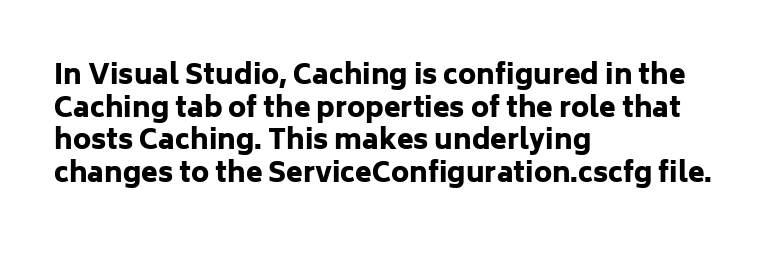
Q: Is the text bold? A: Yes.
Q: Is the text italic (slanted)? A: No, it is upright.
Q: Is the text underlined? A: No.
Q: How is the paragraph aligned? A: Left-aligned.
Q: Is the spacing between letters normal or unusually wide? A: Normal.
